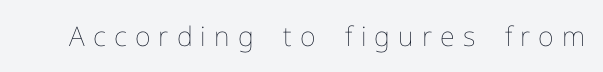
{"italic": "no", "bold": "no", "underline": "no", "letter_spacing": "wide", "letter_spacing_em": 0.3, "glyph_px": 27}
